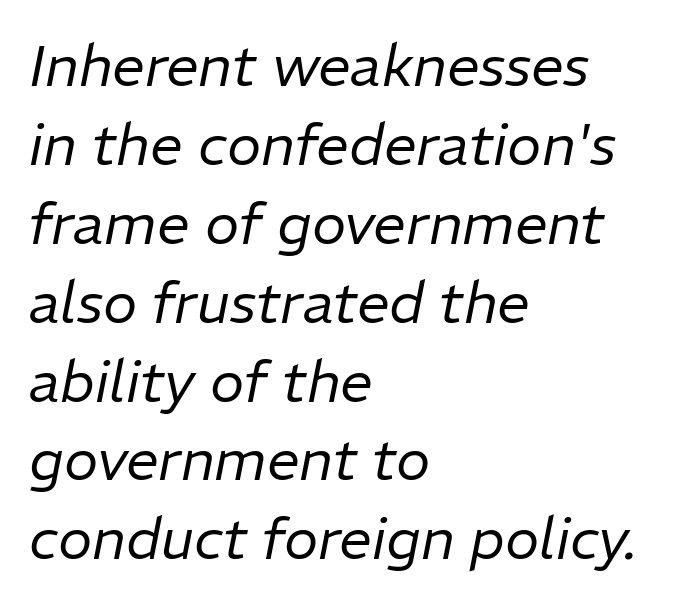
Q: Is the text bold? A: No.
Q: Is the text italic (slanted)? A: Yes, it leans right by about 11 degrees.
Q: Is the text underlined? A: No.
Q: How is the paragraph aligned? A: Left-aligned.
Q: Is the spacing between letters normal or unusually wide? A: Normal.
Q: Is the spacing between lines tight, normal or loose? A: Normal.
Q: Width (condensed, normal, or wide)? A: Normal.
Q: Stroke contrast? A: Low.
Q: x-height? A: Medium.
Q: Monospaced? A: No.
